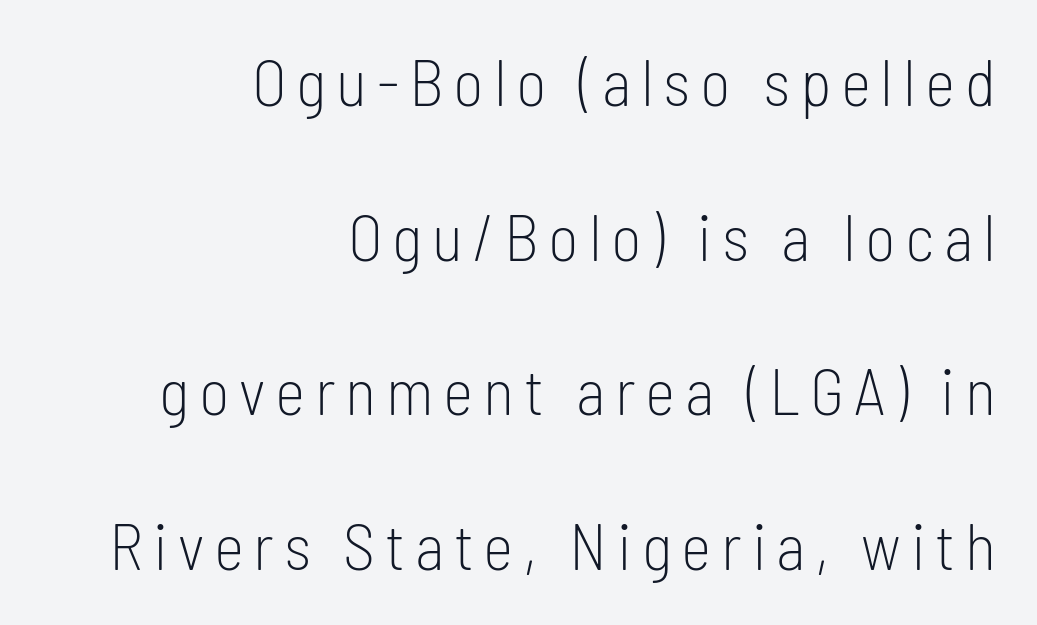
The image shows 65 px light, condensed sans-serif type, upright; set right-aligned, loose line spacing (2.38x), not underlined; low stroke contrast and a medium x-height.
